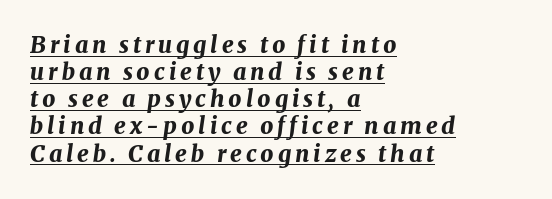
The image shows 23 px bold type, italic (leaning right); set left-aligned, line spacing 1.18x, underlined.
